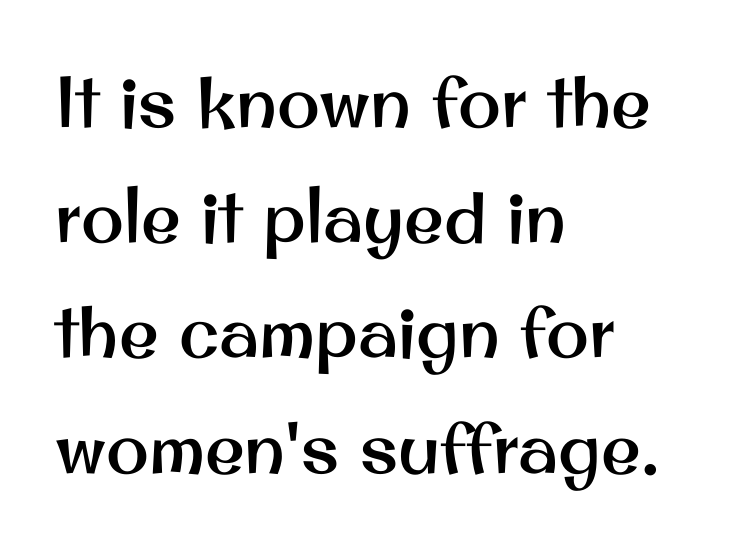
The image shows 72 px sans-serif type, upright; set left-aligned, normal line spacing (1.6x), normal letter spacing, not underlined; medium stroke contrast and a small x-height.
